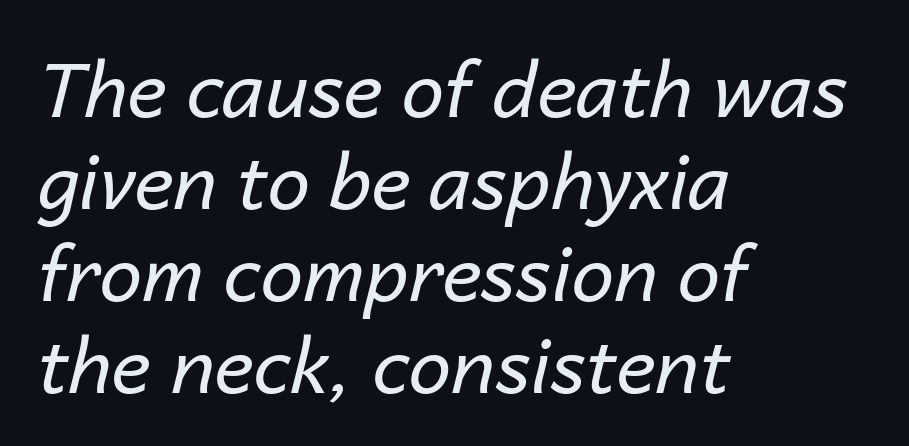
Q: Is the text bold? A: No.
Q: Is the text italic (slanted)? A: Yes, it leans right by about 14 degrees.
Q: Is the text underlined? A: No.
Q: How is the paragraph aligned? A: Left-aligned.
Q: Is the spacing between letters normal or unusually wide? A: Normal.
Q: Width (condensed, normal, or wide)? A: Normal.
Q: Stroke contrast? A: Low.
Q: x-height? A: Medium.
Q: Monospaced? A: No.
